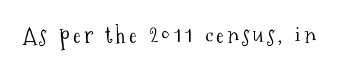
Q: Is the text bold? A: No.
Q: Is the text italic (slanted)? A: No, it is upright.
Q: Is the text underlined? A: No.
